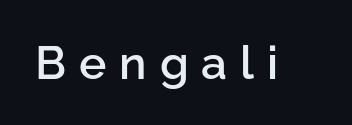
Q: Is the text bold? A: Semi-bold.
Q: Is the text italic (slanted)? A: No, it is upright.
Q: Is the typeface a serif or a sans-serif typeface? A: Sans-serif.
Q: Is the text underlined? A: No.
Q: Is the spacing between letters normal or unusually wide? A: Unusually wide.
Q: Width (condensed, normal, or wide)? A: Normal.
Q: Stroke contrast? A: Low.
Q: x-height? A: Medium.
Q: Monospaced? A: No.
